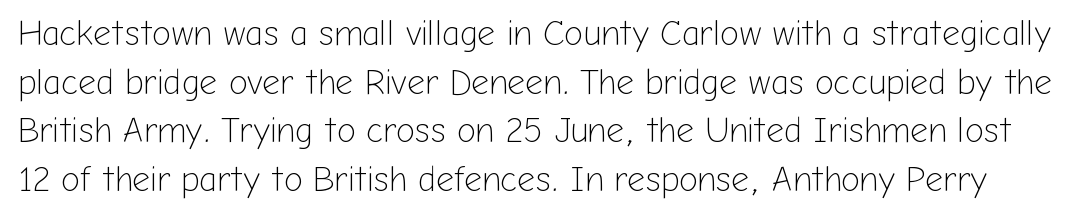
Q: Is the text bold? A: No.
Q: Is the text italic (slanted)? A: No, it is upright.
Q: Is the typeface a serif or a sans-serif typeface? A: Sans-serif.
Q: Is the text underlined? A: No.
Q: Is the spacing between letters normal or unusually wide? A: Normal.
Q: Is the spacing between lines tight, normal or loose? A: Normal.
Q: Width (condensed, normal, or wide)? A: Normal.
Q: Stroke contrast? A: Low.
Q: x-height? A: Medium.
Q: Monospaced? A: No.
